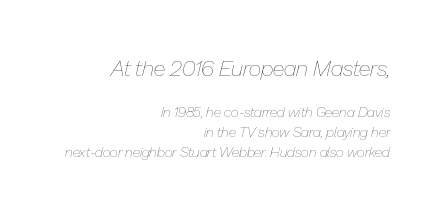
Decoration check: the copy has no underline. Size contrast runs from large at the top to small at the bottom. Interline gaps are of average width in this sample. Horizontal alignment here is rightward, an uncommon choice for prose.
